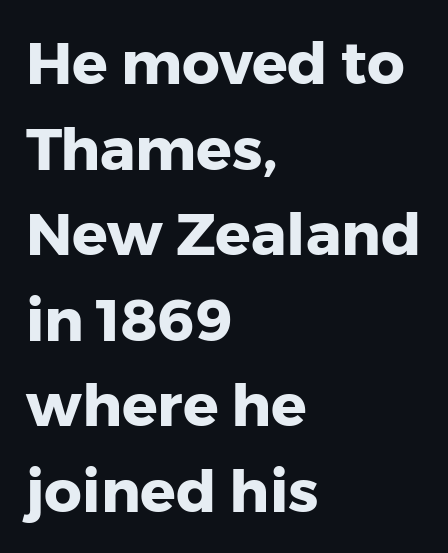
{"serif": "no", "italic": "no", "bold": "yes", "weight": "heavy", "width": "normal", "stroke_contrast": "low", "x_height": "medium", "monospaced": "no", "underline": "no", "align": "left", "line_spacing": "normal", "line_spacing_ratio": 1.45, "letter_spacing": "normal", "letter_spacing_em": 0.0, "glyph_px": 59}
